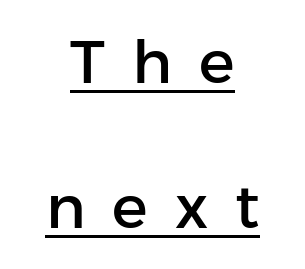
The image shows 60 px sans-serif type, upright; set centered, loose line spacing (2.41x), unusually wide letter spacing (+0.45 em), underlined; low stroke contrast and a medium x-height.
